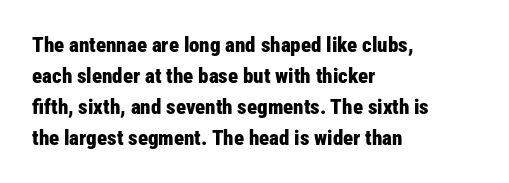
Posture: vertical. A classic flush-left, rag-right setting is used for this passage. Horizontal bands of white between lines are of average thickness. Each word holds together tightly as a unit, with standard inter-letter gaps. The font is running at its bold setting.
